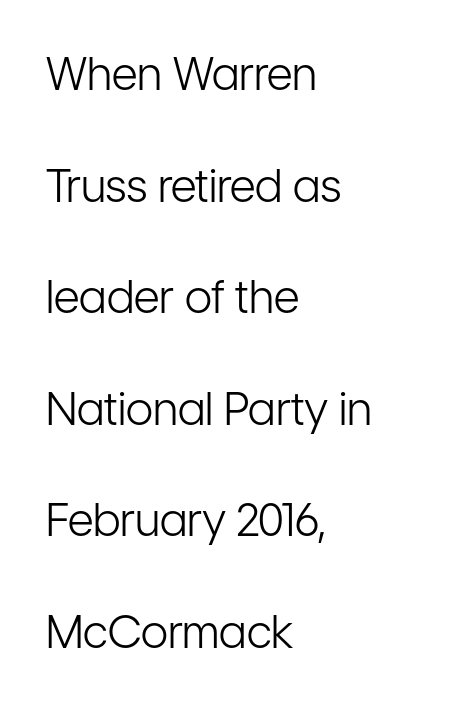
{"serif": "no", "italic": "no", "bold": "no", "weight": "light", "width": "condensed", "stroke_contrast": "low", "x_height": "medium", "monospaced": "no", "underline": "no", "align": "left", "line_spacing": "loose", "line_spacing_ratio": 2.48, "letter_spacing": "normal", "letter_spacing_em": 0.0, "glyph_px": 45}
